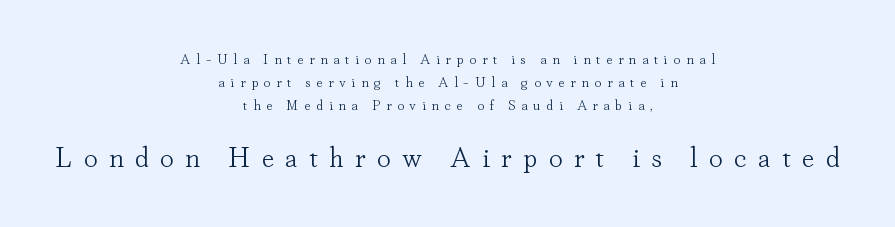
Q: Is the text bold? A: No.
Q: Is the text italic (slanted)? A: No, it is upright.
Q: Is the typeface a serif or a sans-serif typeface? A: Serif.
Q: Is the text underlined? A: No.
Q: How is the paragraph aligned? A: Centered.
Q: Is the spacing between letters normal or unusually wide? A: Unusually wide.
Q: Is the spacing between lines tight, normal or loose? A: Normal.
Q: Which block of text is set in a larger size, the first (top) or the second (bottom)? A: The second (bottom) one.
Q: Width (condensed, normal, or wide)? A: Normal.
Q: Stroke contrast? A: Low.
Q: x-height? A: Small.
Q: Monospaced? A: No.
